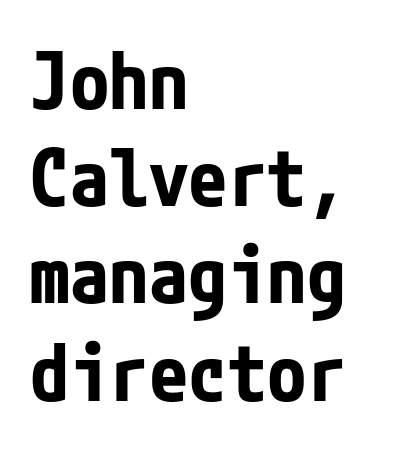
The image shows 79 px bold, condensed sans-serif type, upright; set left-aligned, line spacing 1.23x, normal letter spacing, not underlined; low stroke contrast and a medium x-height.
